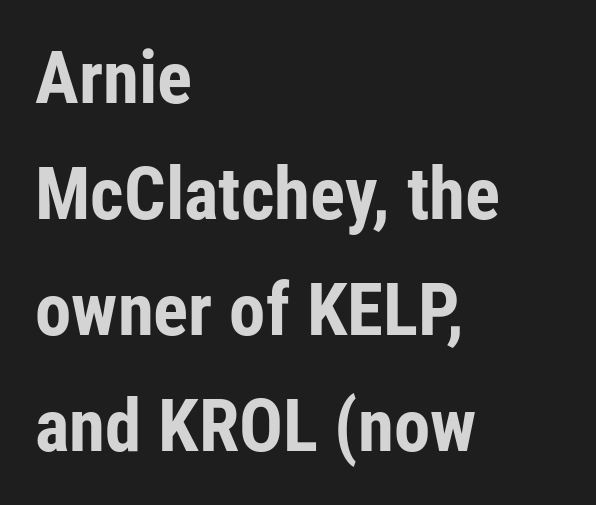
Q: Is the text bold? A: Yes.
Q: Is the text italic (slanted)? A: No, it is upright.
Q: Is the typeface a serif or a sans-serif typeface? A: Sans-serif.
Q: Is the text underlined? A: No.
Q: How is the paragraph aligned? A: Left-aligned.
Q: Is the spacing between letters normal or unusually wide? A: Normal.
Q: Is the spacing between lines tight, normal or loose? A: Normal.
Q: Width (condensed, normal, or wide)? A: Condensed.
Q: Stroke contrast? A: Low.
Q: x-height? A: Medium.
Q: Monospaced? A: No.
